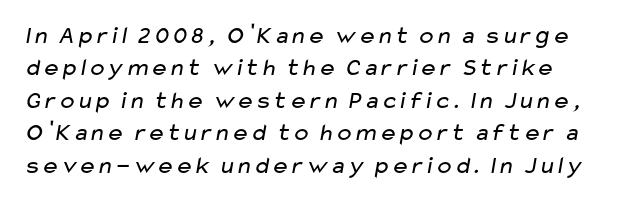
Q: Is the text bold? A: No.
Q: Is the text underlined? A: No.
Q: Is the spacing between letters normal or unusually wide? A: Normal.
Q: Is the spacing between lines tight, normal or loose? A: Normal.
